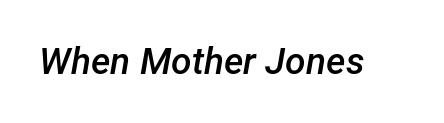
The image shows 37 px semibold type, italic (leaning right); set normal letter spacing, not underlined; low stroke contrast and a medium x-height.
